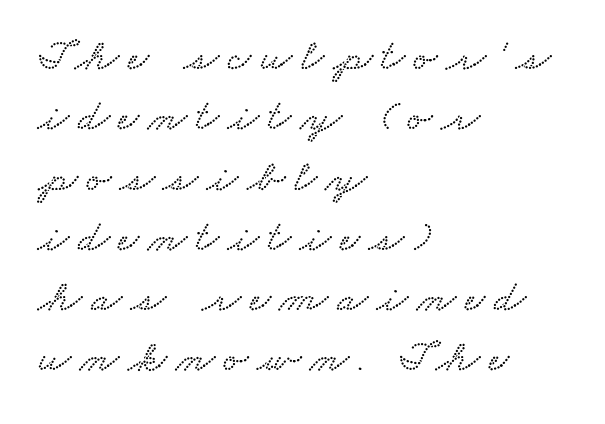
The image shows 45 px wide type; set left-aligned, normal line spacing (1.34x), unusually wide letter spacing (+0.2 em), not underlined; low stroke contrast and a small x-height.
